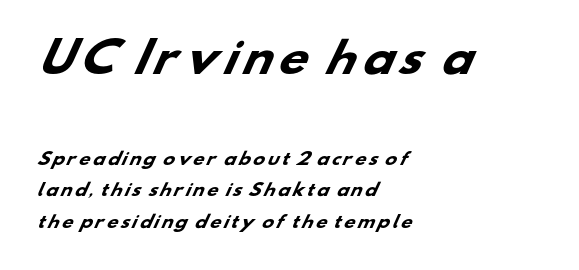
{"serif": "no", "bold": "yes", "weight": "heavy", "width": "wide", "stroke_contrast": "low", "x_height": "small", "monospaced": "no", "underline": "no", "align": "left", "line_spacing": "loose", "line_spacing_ratio": 1.97, "larger_block": "first", "size_ratio": 2.56, "glyph_px": 41}
